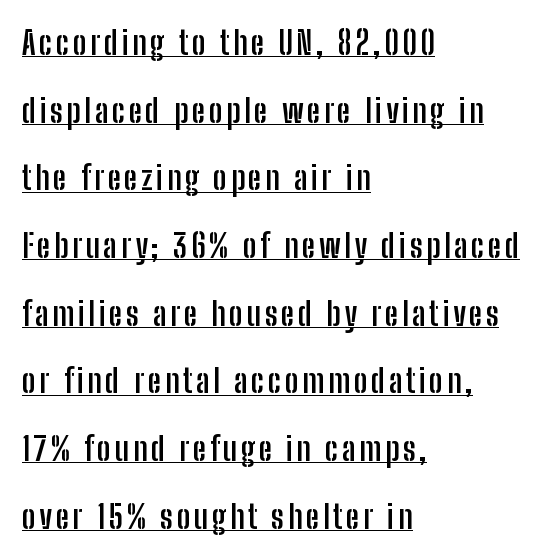
Q: Is the text bold? A: Yes.
Q: Is the text italic (slanted)? A: No, it is upright.
Q: Is the typeface a serif or a sans-serif typeface? A: Sans-serif.
Q: Is the text underlined? A: Yes.
Q: How is the paragraph aligned? A: Left-aligned.
Q: Is the spacing between lines tight, normal or loose? A: Loose.
Q: Width (condensed, normal, or wide)? A: Condensed.
Q: Stroke contrast? A: Low.
Q: x-height? A: Medium.
Q: Monospaced? A: No.
